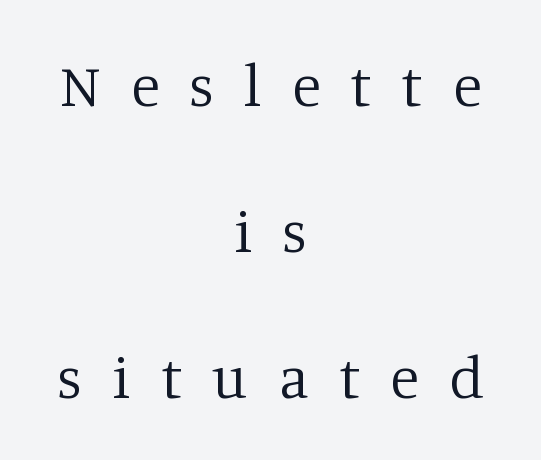
{"serif": "yes", "italic": "no", "bold": "no", "weight": "regular", "width": "normal", "stroke_contrast": "low", "x_height": "large", "monospaced": "no", "underline": "no", "align": "center", "line_spacing": "loose", "line_spacing_ratio": 2.43, "letter_spacing": "wide", "letter_spacing_em": 0.5, "glyph_px": 60}
